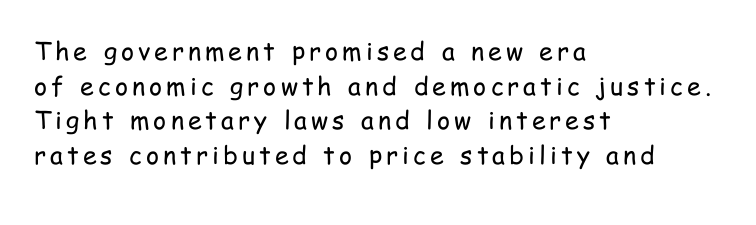
The typography opts for an upright posture over an oblique one. The cut favours lightness, reaching ordinary text weight at its darkest. Each new line begins a customary step beneath the previous one. Words float on clear page, feet unadorned. A student would call this left alignment; a typographer would say flush left, rag right.
